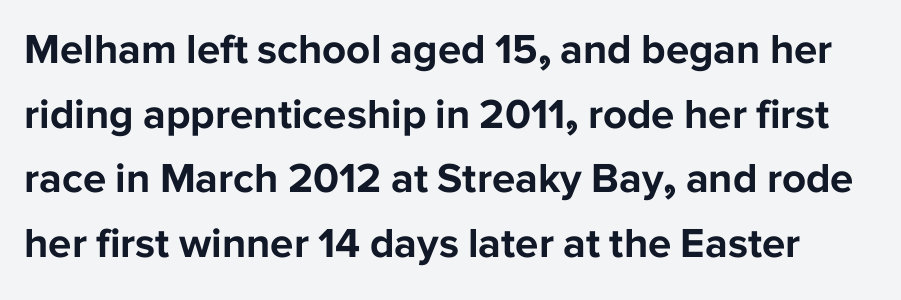
{"serif": "no", "italic": "no", "bold": "yes", "weight": "bold", "width": "normal", "stroke_contrast": "low", "x_height": "medium", "monospaced": "no", "underline": "no", "line_spacing": "normal", "line_spacing_ratio": 1.54, "letter_spacing": "normal", "letter_spacing_em": 0.0, "glyph_px": 42}
